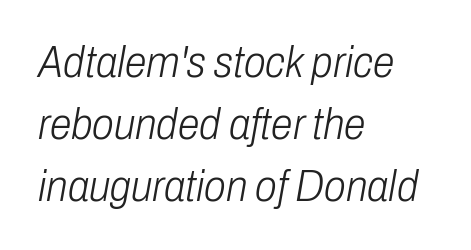
How would I describe the line gaps? Plain and ordinary. Standard letterfit; no display-style spreading of the glyphs. This rendering uses left alignment, leaving the right contour irregular. Character widths vary here, with narrow letters taking less room than wide ones. Beneath every word, the page is bare. Bold? No — there's no thickening of the strokes.
